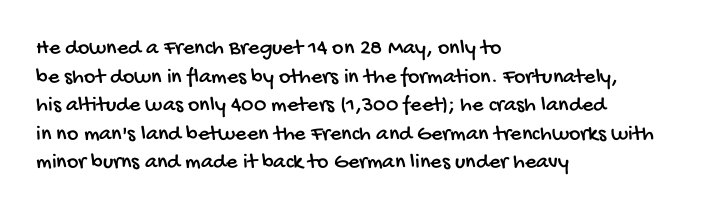
Just letters on the line, the space beneath them empty. This block has exactly the height ordinary leading produces. Letter spacing: default. These lines are set flush left with a ragged right edge.
